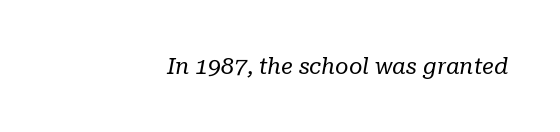
The image shows 23 px text type, italic (leaning right); set right-aligned, normal letter spacing, not underlined.
